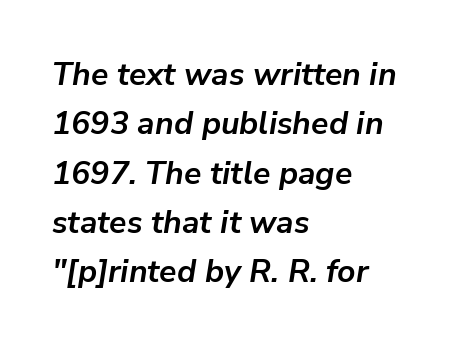
Its strokes are broad and dark, the hallmark of bold type. Quick note: interline space is typical. Style check: oblique. Has an underline been added? It has not. Think of a printed novel: that variable character pitch is what you see here. Compared with typical body copy, the letter spacing here is the same.
